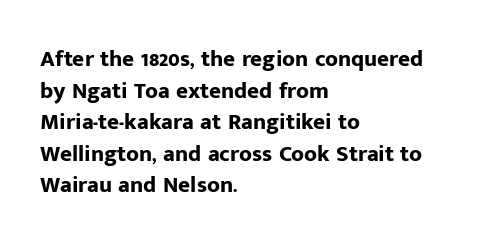
One glance says typical: line gaps are just what's usual. The letters stand upright; this is a roman face. These lines stack with their left ends in a neat column. Bold? Absolutely — the strokes are thick and heavy.
